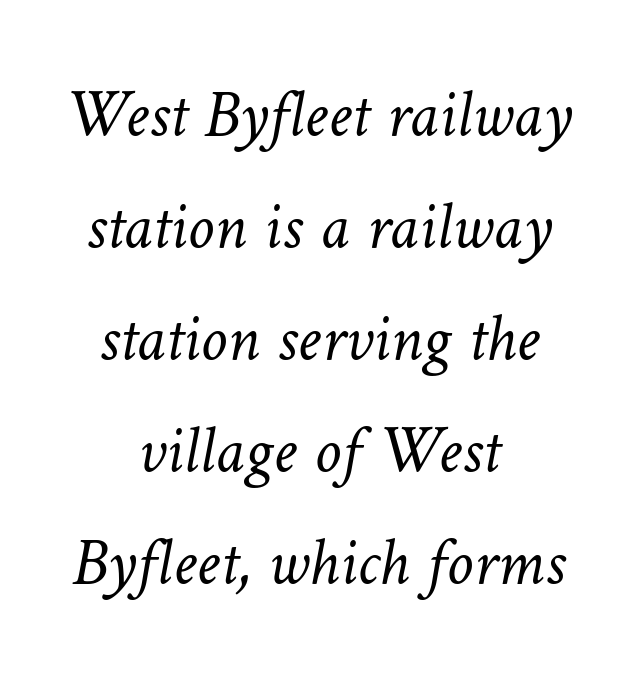
The image shows 67 px light type; set centered, normal line spacing (1.67x), normal letter spacing, not underlined; low stroke contrast and a medium x-height.
